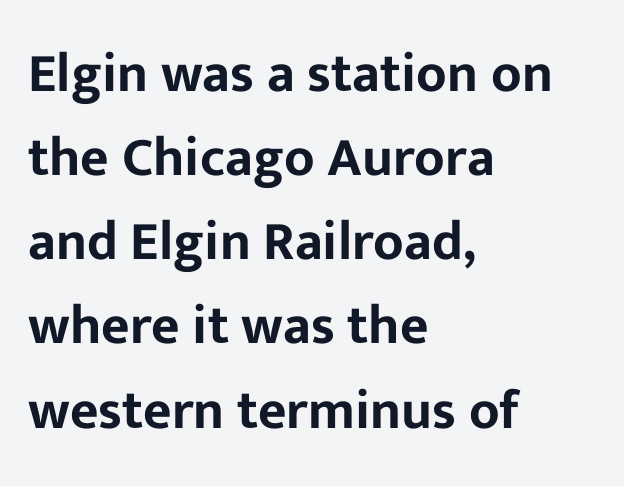
This rendering leaves character spacing at its baseline value. The area under the type is left untouched. The rendering anchors every line to the left-hand side. Spacing verdict: proportional, widths tailored to each character.
